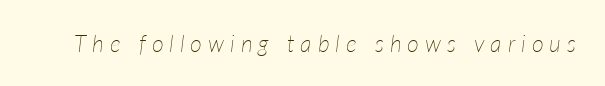
Observe the lean: these are italic letterforms. Only glyphs here, with clear space below each row. Tracking value appears strongly positive — letters spread wide. The letterforms sit at book weight or below.
